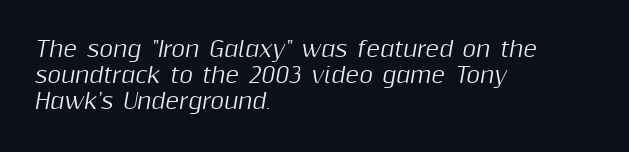
Q: Is the text italic (slanted)? A: Yes, it leans right by about 10 degrees.
Q: Is the text underlined? A: No.
Q: How is the paragraph aligned? A: Left-aligned.
Q: Is the spacing between letters normal or unusually wide? A: Normal.
Q: Is the spacing between lines tight, normal or loose? A: Normal.
